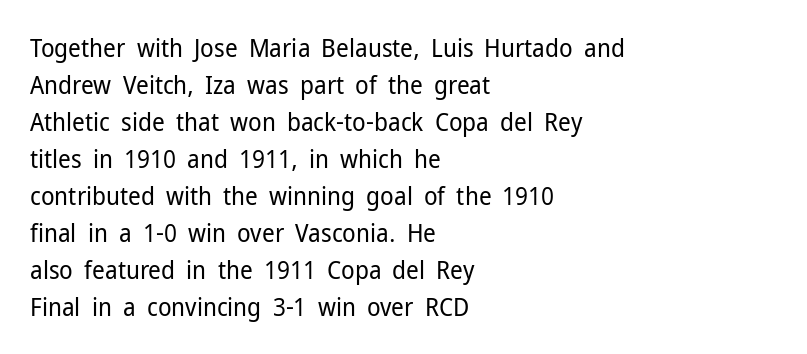
Q: Is the text bold? A: No.
Q: Is the text italic (slanted)? A: No, it is upright.
Q: Is the text underlined? A: No.
Q: How is the paragraph aligned? A: Left-aligned.
Q: Is the spacing between letters normal or unusually wide? A: Normal.
Q: Is the spacing between lines tight, normal or loose? A: Normal.
